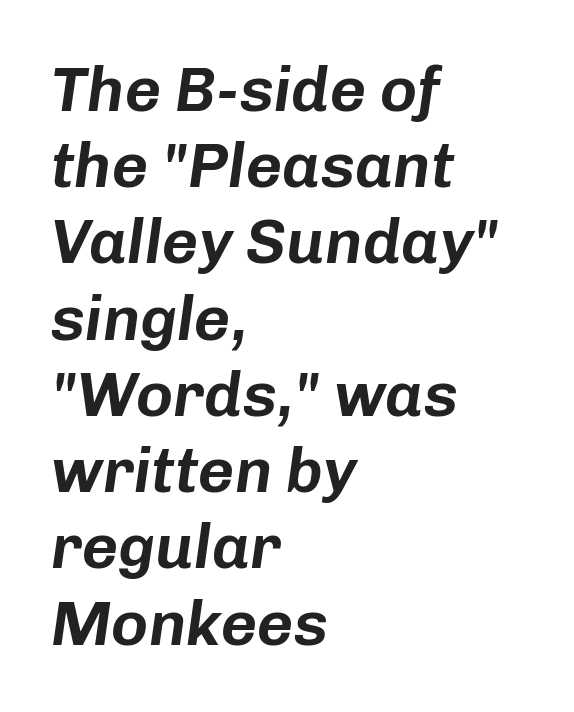
{"italic": "yes", "lean": "right", "slant_degrees": 8, "width": "normal", "stroke_contrast": "low", "x_height": "medium", "monospaced": "no", "underline": "no", "align": "left", "line_spacing_ratio": 1.21, "letter_spacing": "normal", "letter_spacing_em": 0.0, "glyph_px": 63}
